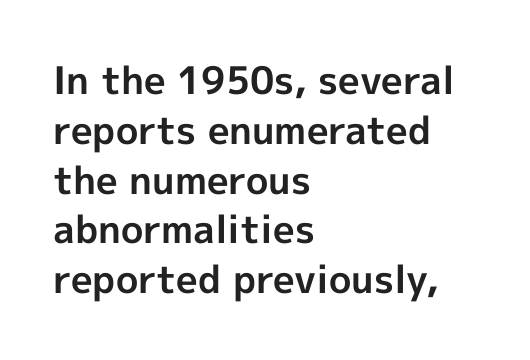
Q: Is the text bold? A: Yes.
Q: Is the text italic (slanted)? A: No, it is upright.
Q: Is the typeface a serif or a sans-serif typeface? A: Sans-serif.
Q: Is the text underlined? A: No.
Q: How is the paragraph aligned? A: Left-aligned.
Q: Is the spacing between letters normal or unusually wide? A: Normal.
Q: Is the spacing between lines tight, normal or loose? A: Normal.
Q: Width (condensed, normal, or wide)? A: Normal.
Q: x-height? A: Medium.
Q: Monospaced? A: No.
